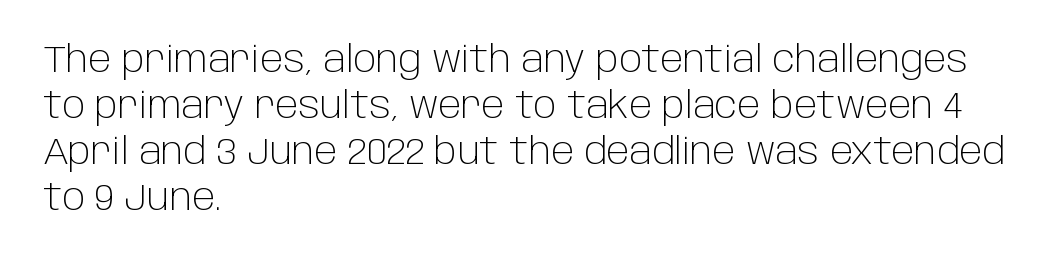
The image shows 36 px light sans-serif type, upright; set left-aligned, normal line spacing (1.28x), normal letter spacing, not underlined; low stroke contrast and a large x-height.
